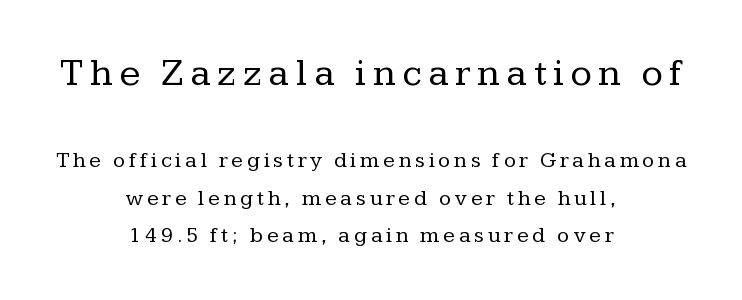
The image shows 39 px regular-weight serif type, upright; set centered, normal line spacing (1.7x), not underlined; the first (top) block is 1.77x larger; low stroke contrast and a medium x-height.
